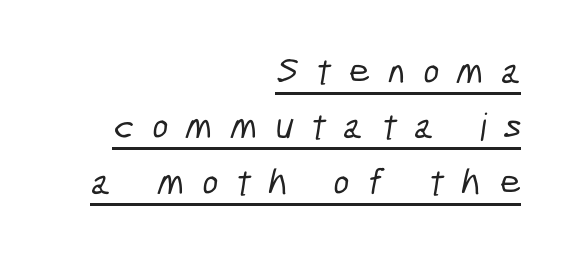
The lettering is marked with a stroke running underneath it. Every row of glyphs terminates at an identical x-position on the right. The letters advance in unequal steps, a hallmark of proportional type. I'd call this a sans setting — the letters go barefoot. There is plenty of visible air inserted between adjacent glyphs. One glance says typical: line gaps are just what's usual.
